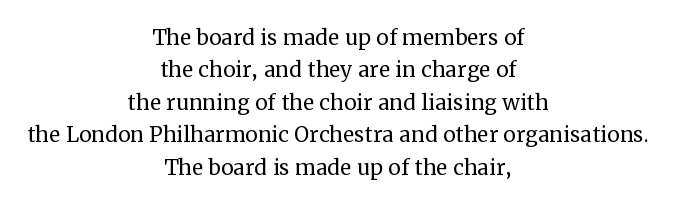
{"serif": "yes", "italic": "no", "bold": "no", "weight": "regular", "width": "normal", "stroke_contrast": "medium", "x_height": "medium", "monospaced": "no", "underline": "no", "align": "center", "line_spacing_ratio": 1.16, "letter_spacing": "normal", "letter_spacing_em": 0.0, "glyph_px": 28}
